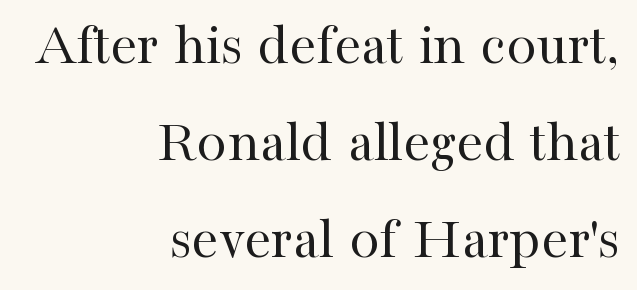
Q: Is the text bold? A: No.
Q: Is the text italic (slanted)? A: No, it is upright.
Q: Is the typeface a serif or a sans-serif typeface? A: Serif.
Q: Is the text underlined? A: No.
Q: How is the paragraph aligned? A: Right-aligned.
Q: Is the spacing between letters normal or unusually wide? A: Normal.
Q: Is the spacing between lines tight, normal or loose? A: Normal.
Q: Width (condensed, normal, or wide)? A: Normal.
Q: Stroke contrast? A: High.
Q: x-height? A: Medium.
Q: Monospaced? A: No.
